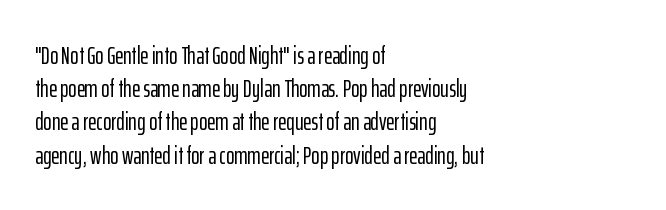
Students, observe: this is what conventionally led text looks like. Look at the tracking — it's just the regular setting, nothing added. The paragraph has a hard left edge and a soft right edge. Check under the words: just untouched page. The lettering holds an erect, upright posture throughout.
